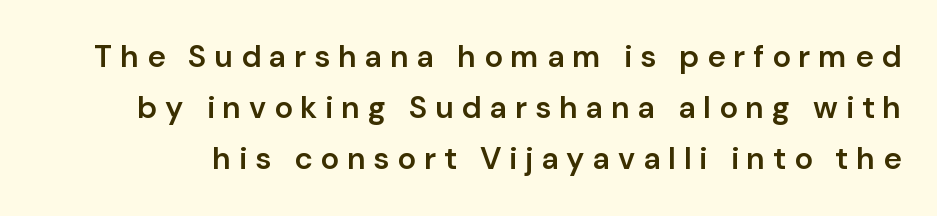
Each letter keeps its own natural width here, so spacing adapts to shape. Letter spacing: wide. Has an underline been added? It has not. Compared with an ordinary text face, these strokes are moderately heavier — a semibold. Interline gaps are of average width in this sample.
